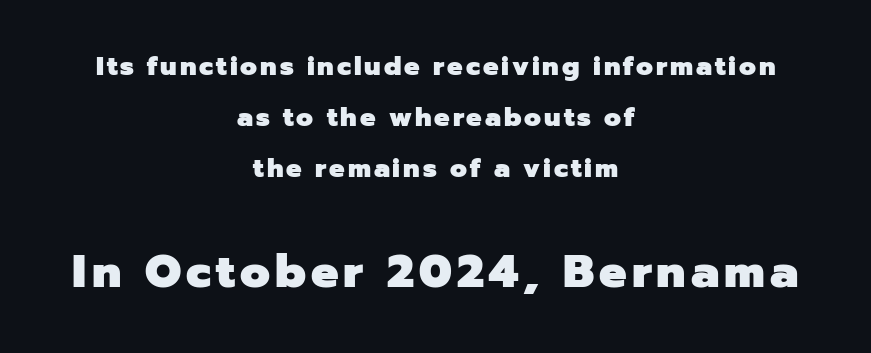
These words are printed bold, with thick strokes throughout. Nothing sits at the stroke ends, so this counts as sans-serif. Check under the words: just untouched page. The lines are quadded center. A great deal of white space separates one row of letters from the next. The face used here appears at its bigger size in the lower chunk.
